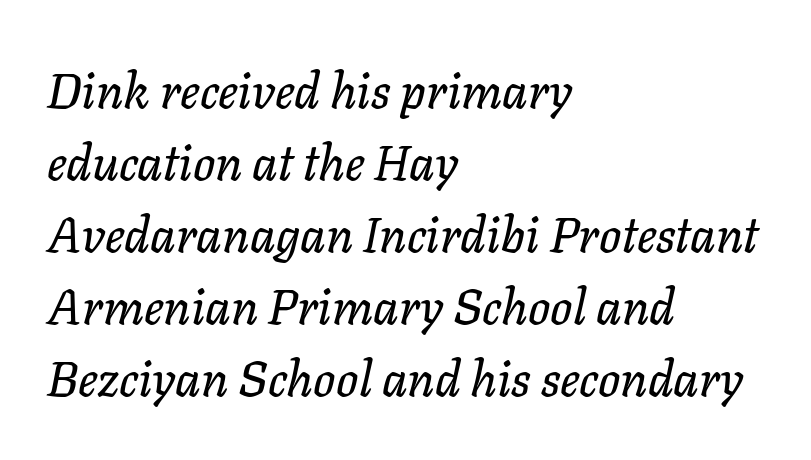
{"italic": "yes", "lean": "right", "slant_degrees": 11, "width": "normal", "stroke_contrast": "low", "x_height": "medium", "monospaced": "no", "underline": "no", "align": "left", "line_spacing": "normal", "line_spacing_ratio": 1.47, "letter_spacing": "normal", "letter_spacing_em": 0.0, "glyph_px": 49}
